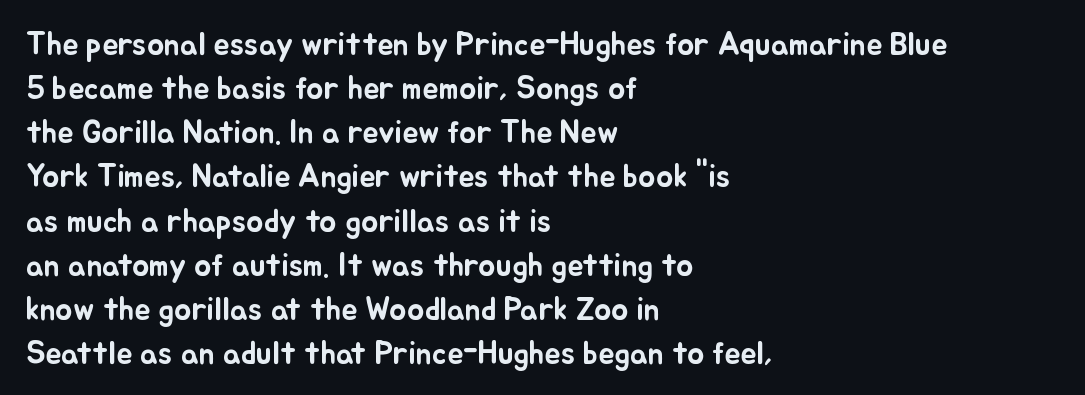
{"italic": "no", "width": "normal", "stroke_contrast": "low", "x_height": "small", "monospaced": "no", "underline": "no", "align": "left", "line_spacing": "normal", "line_spacing_ratio": 1.38, "letter_spacing": "normal", "letter_spacing_em": 0.0, "glyph_px": 32}
